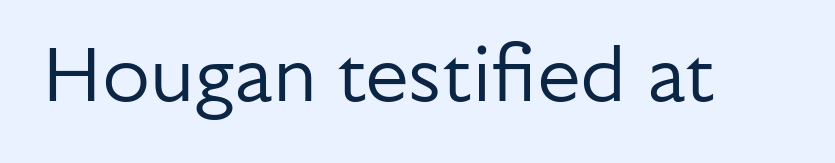
Q: Is the text bold? A: No.
Q: Is the text italic (slanted)? A: No, it is upright.
Q: Is the typeface a serif or a sans-serif typeface? A: Sans-serif.
Q: Is the text underlined? A: No.
Q: Is the spacing between letters normal or unusually wide? A: Normal.
Q: Width (condensed, normal, or wide)? A: Normal.
Q: Stroke contrast? A: Low.
Q: x-height? A: Medium.
Q: Monospaced? A: No.
